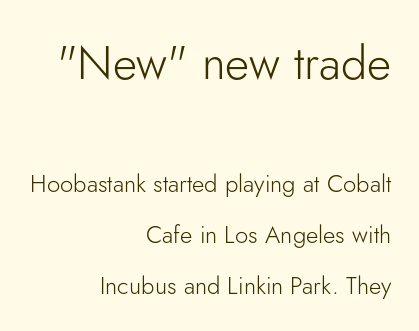
{"serif": "no", "italic": "no", "bold": "no", "weight": "light", "width": "normal", "stroke_contrast": "low", "x_height": "small", "monospaced": "no", "underline": "no", "align": "right", "line_spacing": "loose", "line_spacing_ratio": 2.13, "letter_spacing": "normal", "letter_spacing_em": 0.0, "larger_block": "first", "size_ratio": 1.96, "glyph_px": 47}
